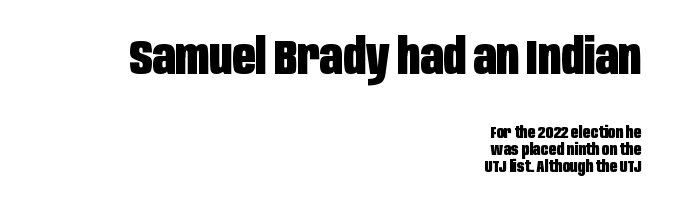
{"serif": "no", "italic": "no", "bold": "yes", "weight": "heavy", "width": "condensed", "stroke_contrast": "low", "x_height": "large", "monospaced": "no", "underline": "no", "align": "right", "line_spacing": "tight", "line_spacing_ratio": 1.0, "letter_spacing": "normal", "letter_spacing_em": 0.0, "larger_block": "first", "size_ratio": 2.94, "glyph_px": 50}
